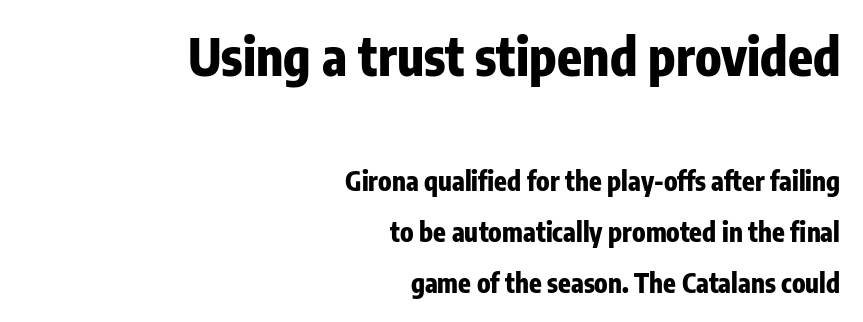
The image shows 51 px heavy, condensed sans-serif type, upright; set right-aligned, loose line spacing (1.96x), normal letter spacing, not underlined; the first (top) block is 1.96x larger; low stroke contrast and a medium x-height.
